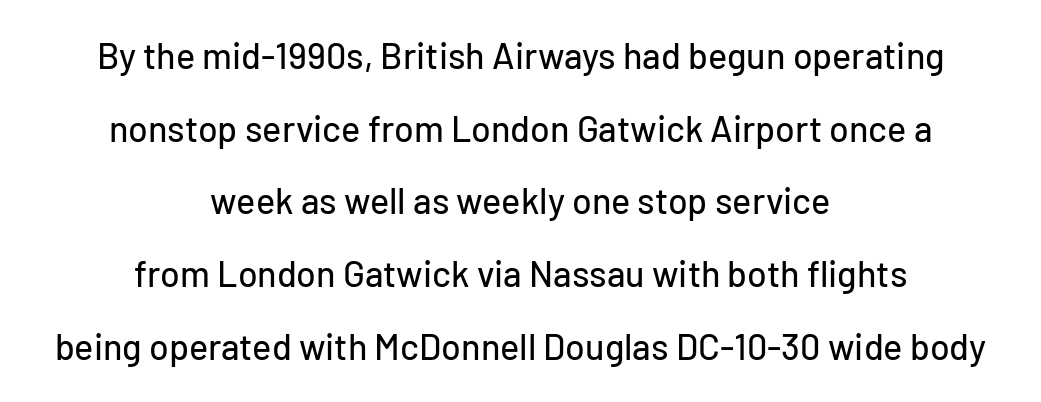
The image shows 36 px sans-serif type, upright; set centered, loose line spacing (2.02x), normal letter spacing, not underlined; low stroke contrast and a medium x-height.
